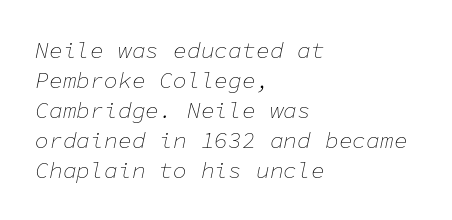
Q: Is the text bold? A: No.
Q: Is the text italic (slanted)? A: Yes, it leans right by about 11 degrees.
Q: Is the text underlined? A: No.
Q: How is the paragraph aligned? A: Left-aligned.
Q: Is the spacing between letters normal or unusually wide? A: Normal.
Q: Is the spacing between lines tight, normal or loose? A: Normal.
